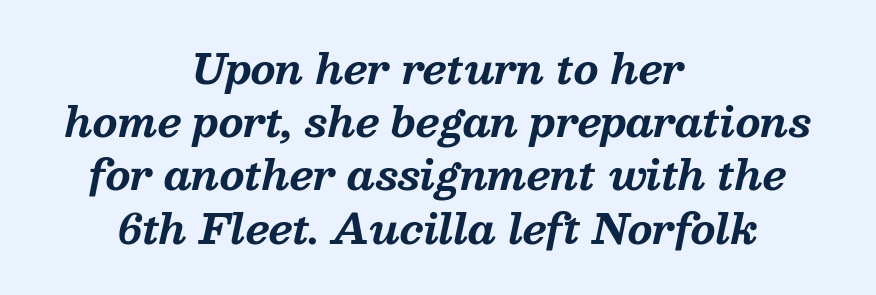
The image shows 40 px bold serif type, italic (leaning right); set centered, normal line spacing (1.33x), normal letter spacing, not underlined; medium stroke contrast and a medium x-height.
